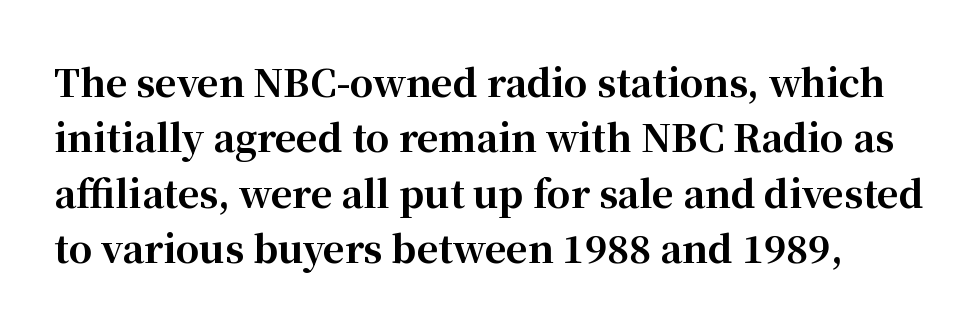
{"serif": "yes", "italic": "no", "bold": "yes", "weight": "bold", "width": "normal", "stroke_contrast": "high", "x_height": "medium", "monospaced": "no", "underline": "no", "line_spacing": "normal", "line_spacing_ratio": 1.5, "letter_spacing": "normal", "letter_spacing_em": 0.0, "glyph_px": 37}
